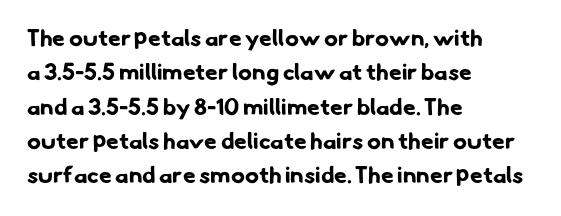
Spacing between characters is what you'd get straight out of the box. This sample is left-justified, so line endings fall wherever the words run out. Honestly, there is no underline to notice here at all. This is heavy type, rendered in bold. Line spacing here is normal.
